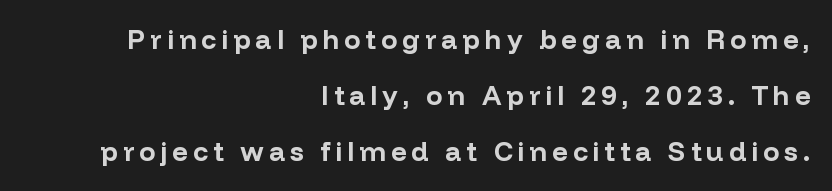
{"italic": "no", "bold": "yes", "underline": "no", "align": "right", "line_spacing": "loose", "line_spacing_ratio": 2.08, "glyph_px": 27}
